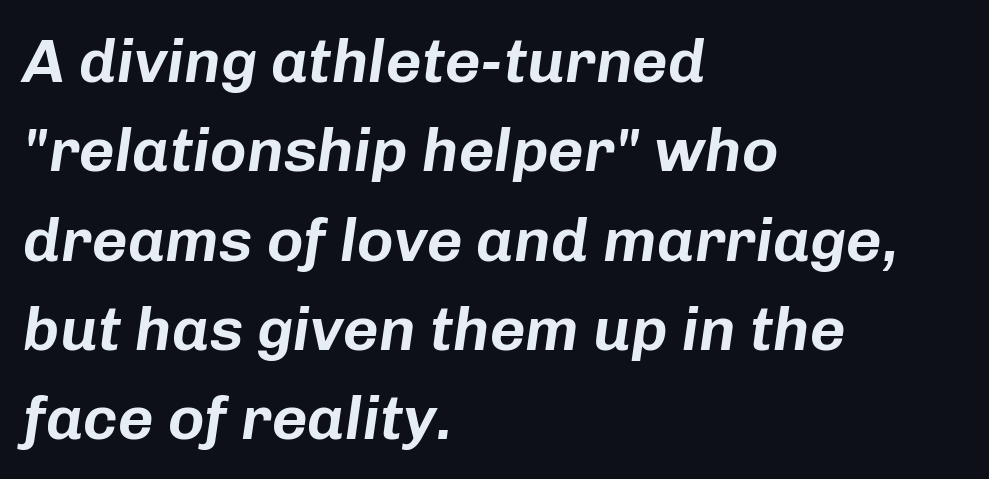
Posture: slanted. The glyphs are unaccompanied by any horizontal stroke below them. One glance says typical: line gaps are just what's usual. The gaps between neighbouring characters are ordinary and unremarkable.
